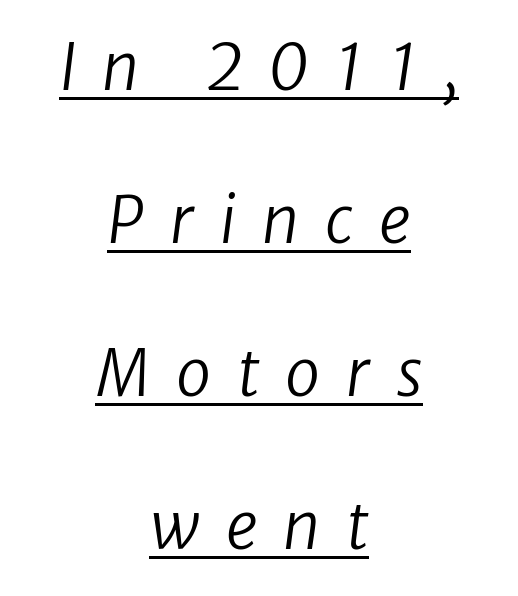
The image shows 63 px regular-weight sans-serif type; set centered, loose line spacing (2.43x), unusually wide letter spacing (+0.41 em), underlined; low stroke contrast and a medium x-height.
